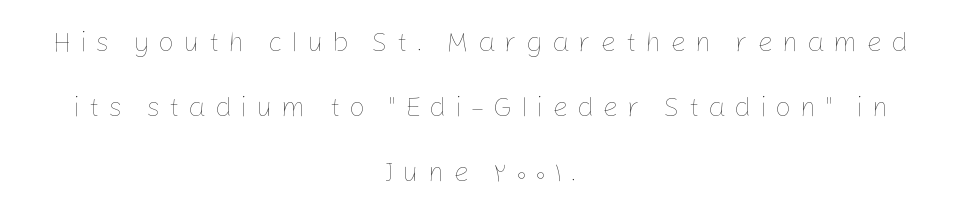
Q: Is the text bold? A: No.
Q: Is the text italic (slanted)? A: No, it is upright.
Q: Is the text underlined? A: No.
Q: How is the paragraph aligned? A: Centered.
Q: Is the spacing between letters normal or unusually wide? A: Unusually wide.
Q: Is the spacing between lines tight, normal or loose? A: Loose.
Q: Width (condensed, normal, or wide)? A: Normal.
Q: Stroke contrast? A: Low.
Q: x-height? A: Medium.
Q: Monospaced? A: No.
